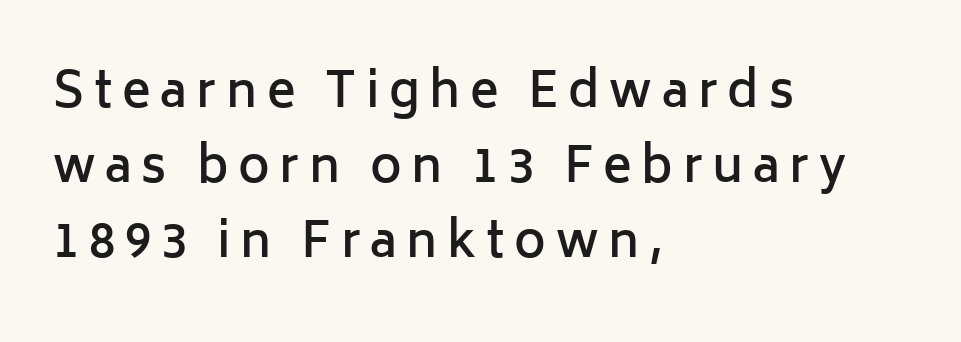
Q: Is the text bold? A: Semi-bold.
Q: Is the text italic (slanted)? A: No, it is upright.
Q: Is the typeface a serif or a sans-serif typeface? A: Sans-serif.
Q: Is the text underlined? A: No.
Q: How is the paragraph aligned? A: Left-aligned.
Q: Is the spacing between letters normal or unusually wide? A: Unusually wide.
Q: Is the spacing between lines tight, normal or loose? A: Normal.
Q: Width (condensed, normal, or wide)? A: Normal.
Q: Stroke contrast? A: Low.
Q: x-height? A: Medium.
Q: Monospaced? A: No.
